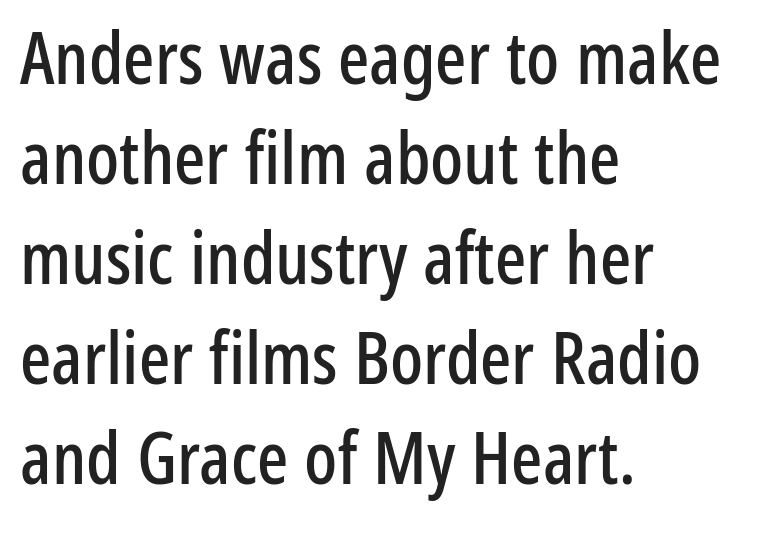
The image shows 73 px condensed sans-serif type, upright; set left-aligned, normal line spacing (1.37x), normal letter spacing, not underlined; low stroke contrast and a medium x-height.
